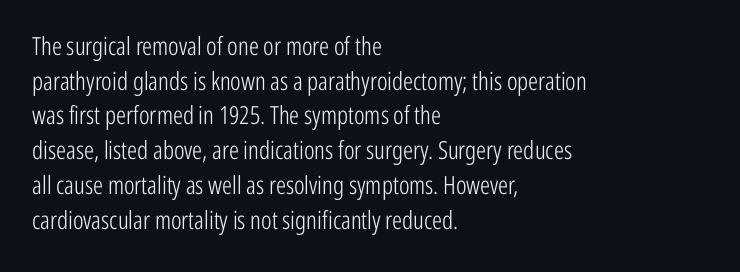
The letters stand straight up with perfectly vertical stems. The typesetter chose a ragged-right arrangement here. What's the leading like? Ordinary, nothing unusual. Nothing unusual about the tracking: characters are spaced as the font intends. Is the stroke heavy? The answer is a plain regular-or-lighter.
